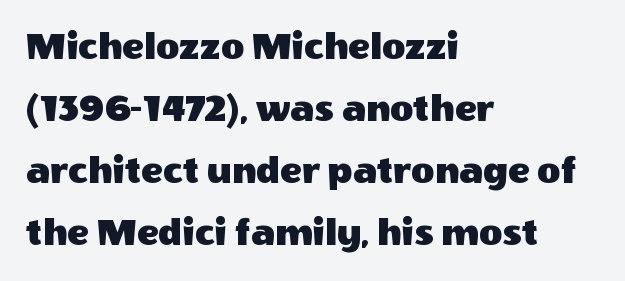
The image shows 40 px sans-serif type, upright; set left-aligned, normal line spacing (1.55x), normal letter spacing, not underlined; a large x-height.
